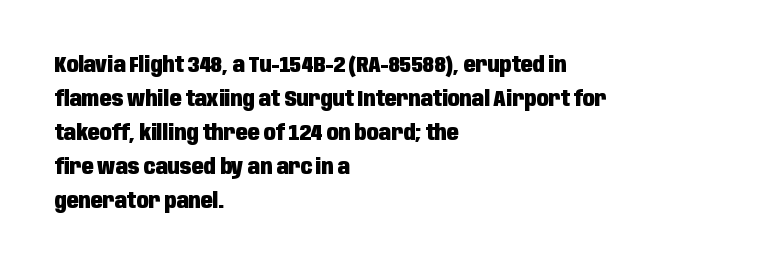
The lettering holds an erect, upright posture throughout. No word sits above an underline. Thick stems and heavy bowls — unmistakably bold. How are the letters spaced? Ordinarily, with no added tracking. Line beginnings align vertically; line endings do not.
